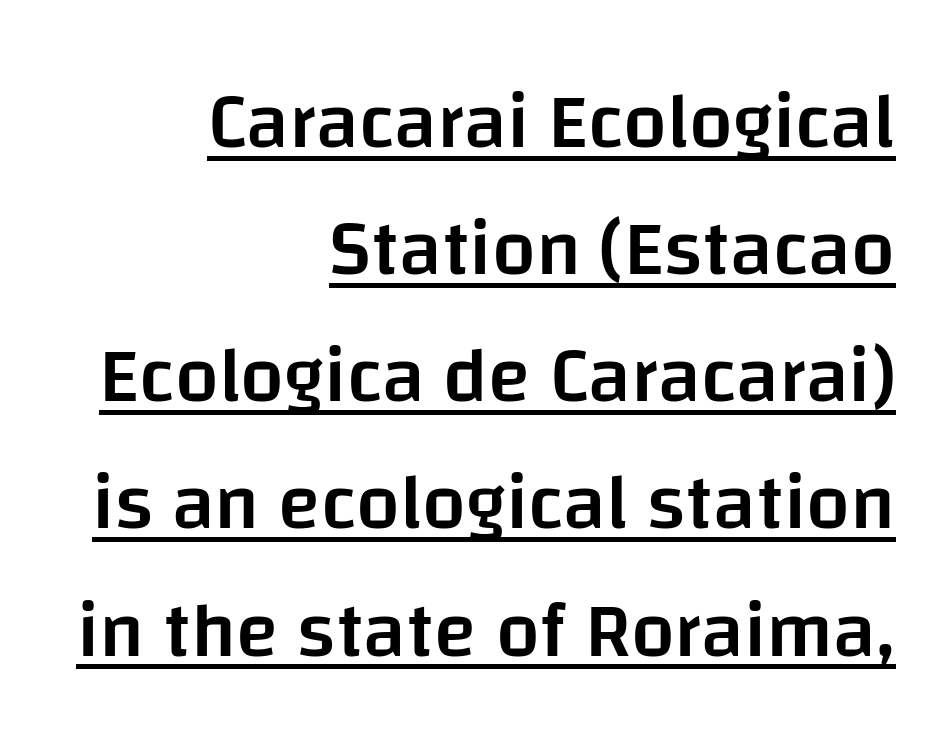
{"serif": "no", "italic": "no", "bold": "semi", "weight": "semibold", "width": "normal", "stroke_contrast": "low", "x_height": "large", "monospaced": "no", "underline": "yes", "align": "right", "line_spacing": "normal", "line_spacing_ratio": 1.63, "letter_spacing": "normal", "letter_spacing_em": 0.0, "glyph_px": 78}
